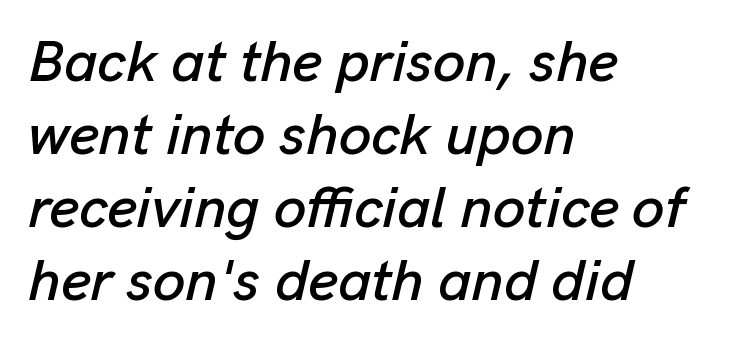
No word sits above an underline. Here the designer chose a conventional face with non-uniform glyph widths. There is no visible air inserted between adjacent glyphs. Casual observation: everything's shoved over to the left.
